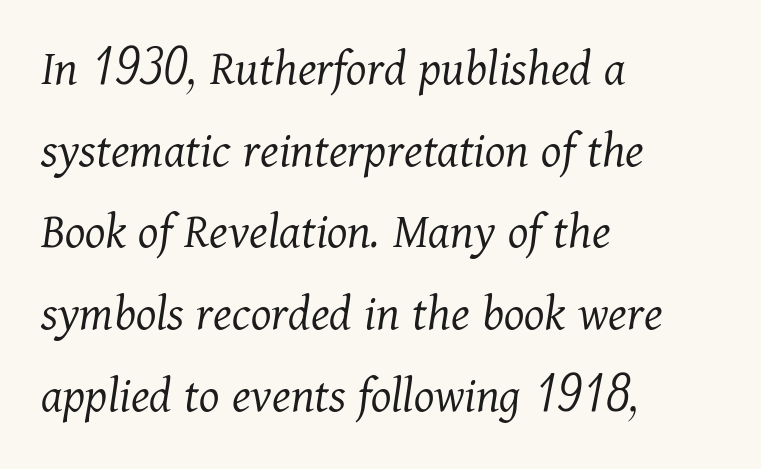
{"serif": "yes", "italic": "yes", "lean": "right", "slant_degrees": 11, "bold": "no", "weight": "light", "width": "normal", "stroke_contrast": "medium", "x_height": "medium", "monospaced": "no", "underline": "no", "align": "left", "line_spacing": "normal", "line_spacing_ratio": 1.57, "letter_spacing": "normal", "letter_spacing_em": 0.0, "glyph_px": 52}
